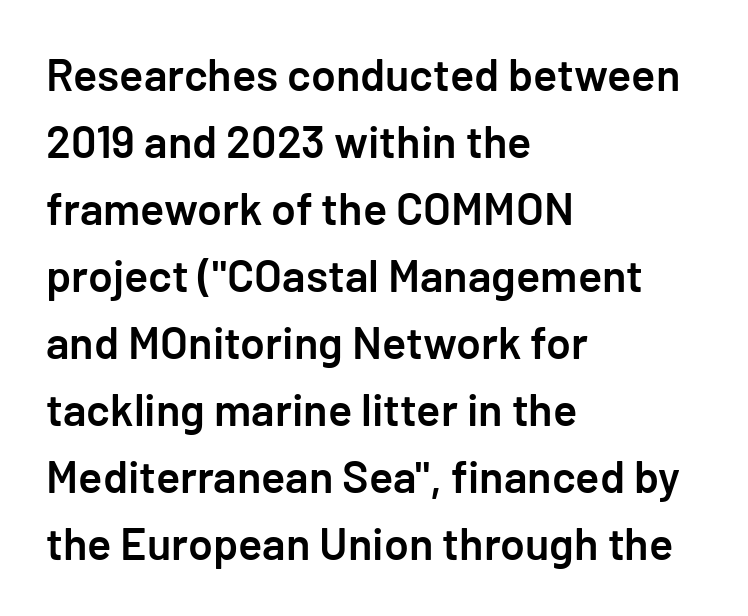
Q: Is the text bold? A: Semi-bold.
Q: Is the text italic (slanted)? A: No, it is upright.
Q: Is the typeface a serif or a sans-serif typeface? A: Sans-serif.
Q: Is the text underlined? A: No.
Q: How is the paragraph aligned? A: Left-aligned.
Q: Is the spacing between letters normal or unusually wide? A: Normal.
Q: Is the spacing between lines tight, normal or loose? A: Normal.
Q: Width (condensed, normal, or wide)? A: Normal.
Q: Stroke contrast? A: Low.
Q: x-height? A: Medium.
